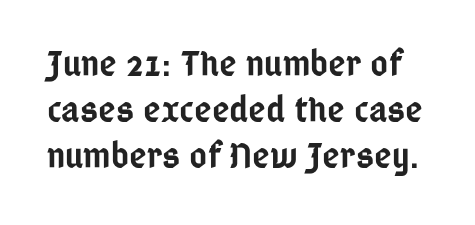
{"serif": "no", "italic": "no", "bold": "semi", "weight": "semibold", "width": "condensed", "stroke_contrast": "low", "x_height": "medium", "monospaced": "no", "underline": "no", "line_spacing_ratio": 1.21, "letter_spacing": "normal", "letter_spacing_em": 0.0, "glyph_px": 38}
